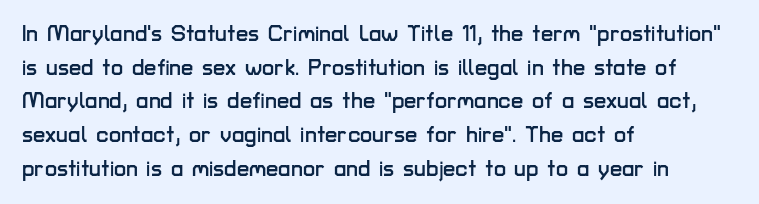
Q: Is the text italic (slanted)? A: No, it is upright.
Q: Is the text underlined? A: No.
Q: How is the paragraph aligned? A: Left-aligned.
Q: Is the spacing between letters normal or unusually wide? A: Normal.
Q: Is the spacing between lines tight, normal or loose? A: Normal.
